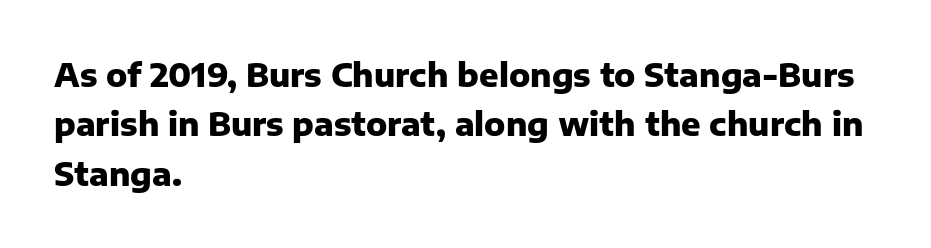
This is roman type, the default non-slanted kind. The letters sit at their default tracking, neither squeezed nor spread. Glance below the letters and you will spot only blank space. Does the type have serifs? No, each stem ends abruptly. What's the leading like? Ordinary, nothing unusual.
